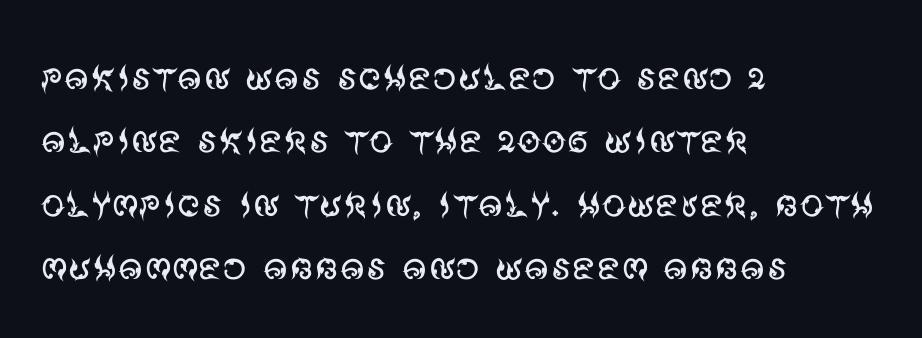
The words here are not underlined. Every character sits straight up, as roman type does. Rows of type keep a routine distance in the vertical direction. I'd call this a sans setting — the letters go barefoot. Is this a heavy cut? Hardly; it is regular or lighter.
